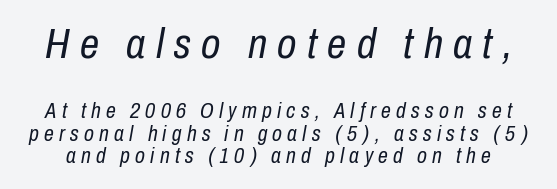
Honestly, there is no underline to notice here at all. Nothing heavy about these letters — not bold at all. Leading: reduced. Each letter keeps its own natural width here, so spacing adapts to shape.
